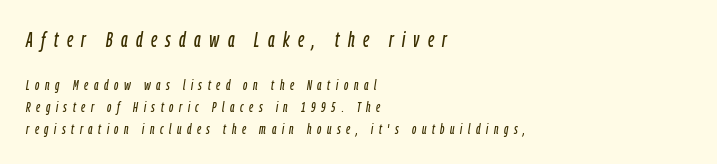
The image shows 21 px text type, italic (leaning right); set left-aligned, normal line spacing (1.57x), unusually wide letter spacing (+0.4 em), not underlined; the first (top) block is 1.5x larger.
